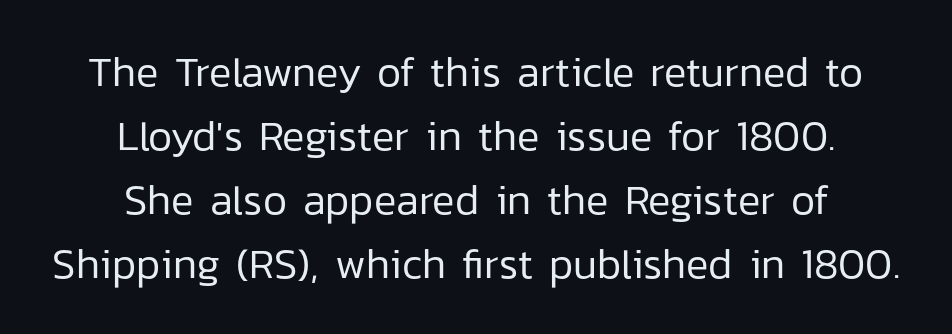
Q: Is the text bold? A: No.
Q: Is the text italic (slanted)? A: No, it is upright.
Q: Is the typeface a serif or a sans-serif typeface? A: Sans-serif.
Q: Is the text underlined? A: No.
Q: How is the paragraph aligned? A: Centered.
Q: Is the spacing between letters normal or unusually wide? A: Normal.
Q: Is the spacing between lines tight, normal or loose? A: Normal.
Q: Width (condensed, normal, or wide)? A: Normal.
Q: Stroke contrast? A: Low.
Q: x-height? A: Medium.
Q: Monospaced? A: No.
